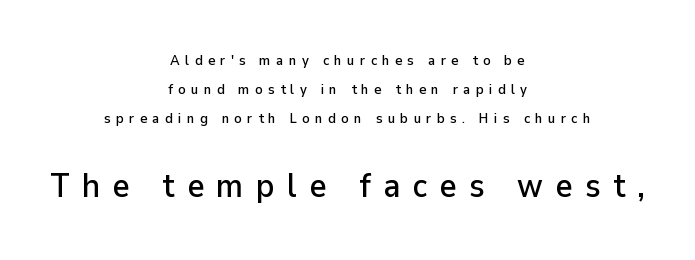
Only glyphs here, with clear space below each row. Italic? Not at all — the glyphs are vertical. Loose tracking; the words dissolve into strings of separated letters. Does the copy run flush right? No — it is centered line by line.
